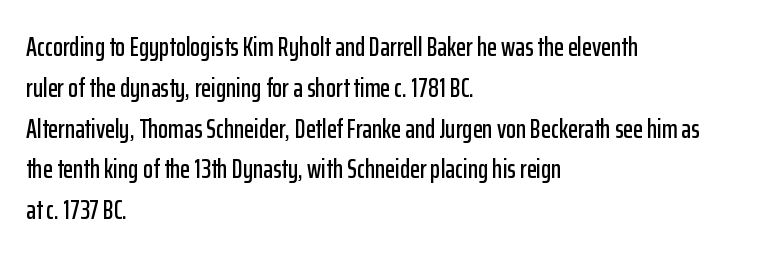
The space between consecutive lines is moderate. This sample uses plain, unmodified letter spacing. Layout note: lines flush left. No italicization has been applied; the sample stays upright. The passage shown is not underscored anywhere.
